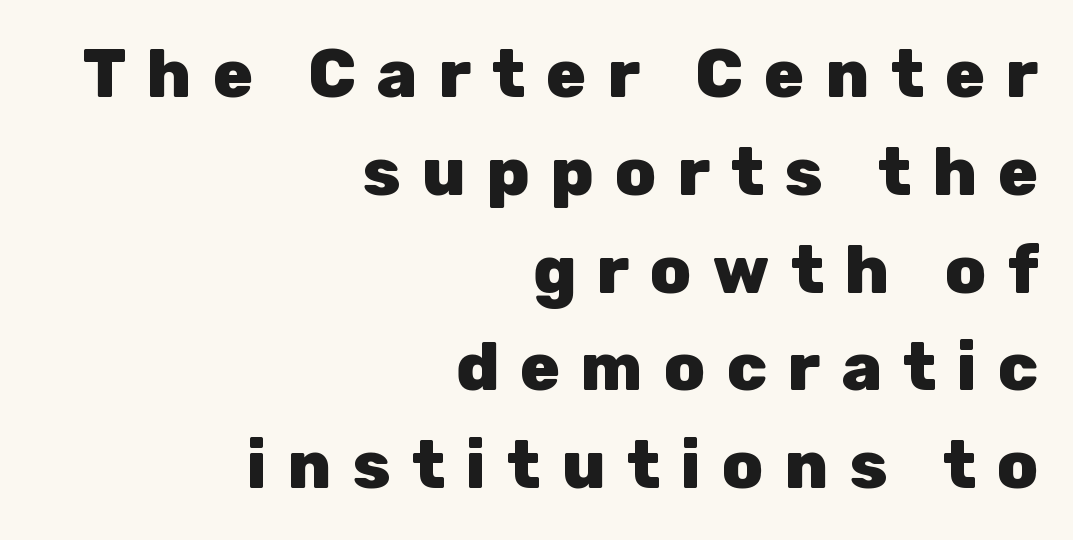
{"serif": "no", "italic": "no", "bold": "yes", "weight": "heavy", "width": "normal", "stroke_contrast": "low", "x_height": "medium", "monospaced": "no", "underline": "no", "align": "right", "line_spacing": "normal", "line_spacing_ratio": 1.46, "letter_spacing": "wide", "letter_spacing_em": 0.31, "glyph_px": 67}
